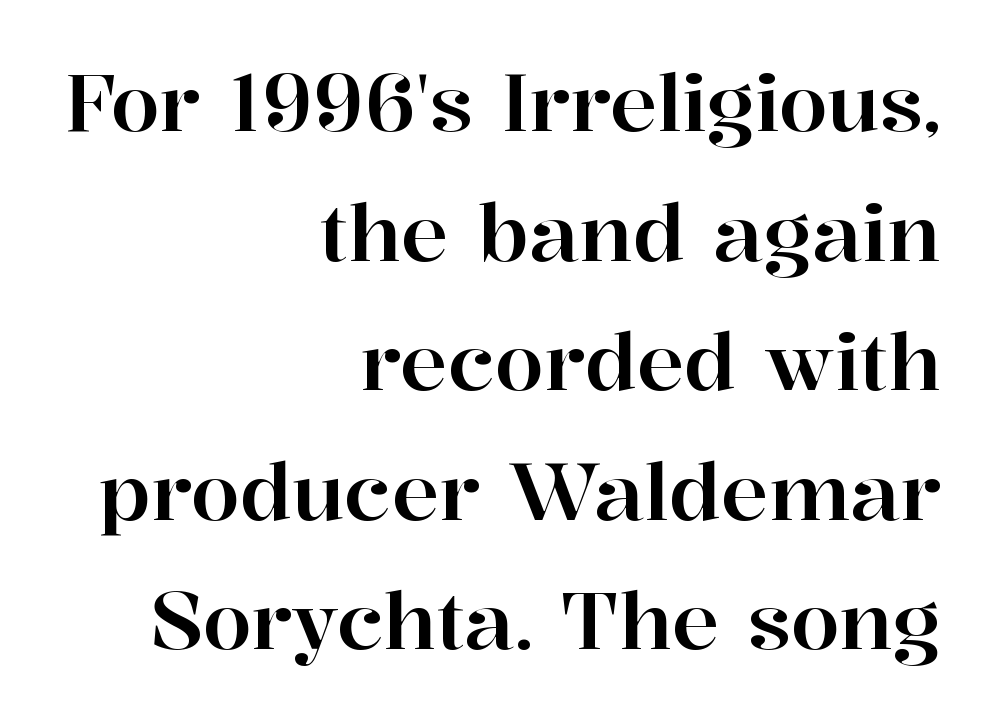
The letters carry serifs — small finishing strokes at the ends of their stems. One-word summary of the alignment: right. When letters stand straight like this, we call the style roman or upright. The face used here is proportionally spaced, like ordinary book or web type. Students, observe: this is what conventionally led text looks like. Inter-character spacing is left at the font's built-in metrics.
